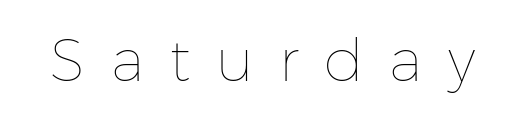
Q: Is the text bold? A: No.
Q: Is the text italic (slanted)? A: No, it is upright.
Q: Is the text underlined? A: No.
Q: Is the spacing between letters normal or unusually wide? A: Unusually wide.
Q: Width (condensed, normal, or wide)? A: Normal.
Q: Stroke contrast? A: Low.
Q: x-height? A: Medium.
Q: Monospaced? A: No.
